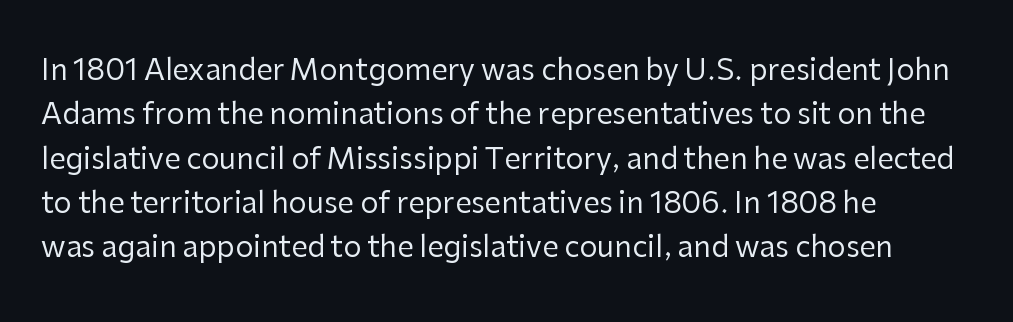
Q: Is the text bold? A: No.
Q: Is the text italic (slanted)? A: No, it is upright.
Q: Is the typeface a serif or a sans-serif typeface? A: Sans-serif.
Q: Is the text underlined? A: No.
Q: How is the paragraph aligned? A: Left-aligned.
Q: Is the spacing between letters normal or unusually wide? A: Normal.
Q: Is the spacing between lines tight, normal or loose? A: Normal.
Q: Width (condensed, normal, or wide)? A: Normal.
Q: Stroke contrast? A: Low.
Q: x-height? A: Medium.
Q: Monospaced? A: No.
